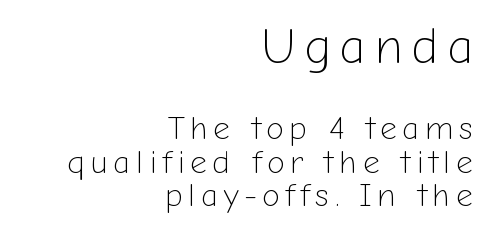
The image shows 50 px light sans-serif type, upright; set right-aligned, tight line spacing (1.02x), not underlined; the first (top) block is 1.52x larger; low stroke contrast and a medium x-height.
